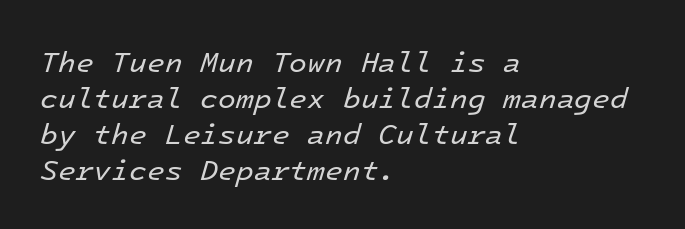
Q: Is the text bold? A: No.
Q: Is the text italic (slanted)? A: Yes, it leans right by about 16 degrees.
Q: Is the text underlined? A: No.
Q: How is the paragraph aligned? A: Left-aligned.
Q: Is the spacing between letters normal or unusually wide? A: Normal.
Q: Width (condensed, normal, or wide)? A: Normal.
Q: Stroke contrast? A: Low.
Q: x-height? A: Medium.
Q: Monospaced? A: Yes.
